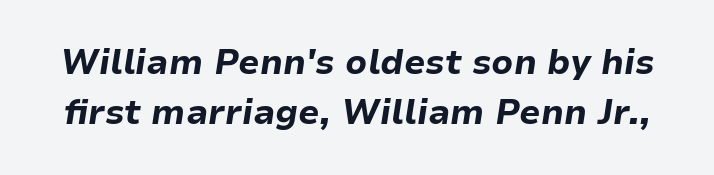
Q: Is the text bold? A: Yes.
Q: Is the text italic (slanted)? A: Yes, it leans right by about 9 degrees.
Q: Is the text underlined? A: No.
Q: Is the spacing between letters normal or unusually wide? A: Normal.
Q: Is the spacing between lines tight, normal or loose? A: Normal.
Q: Width (condensed, normal, or wide)? A: Normal.
Q: Stroke contrast? A: Low.
Q: x-height? A: Medium.
Q: Monospaced? A: No.
